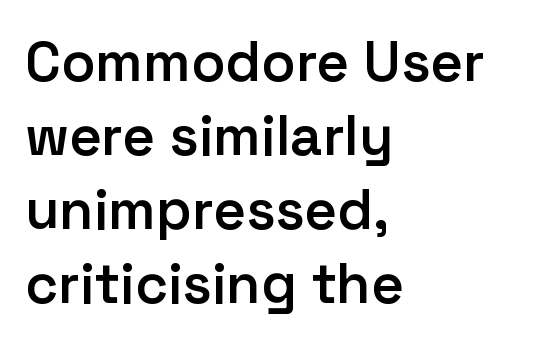
The image shows 56 px semibold sans-serif type, upright; set left-aligned, normal line spacing (1.32x), normal letter spacing, not underlined; low stroke contrast and a medium x-height.
